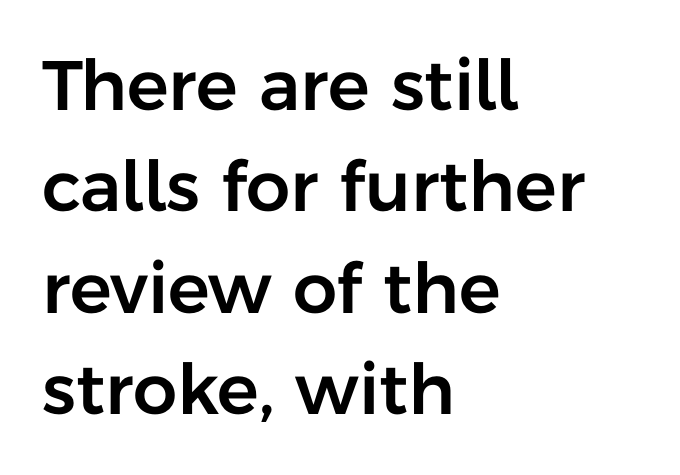
The image shows 70 px sans-serif type, upright; set left-aligned, normal line spacing (1.45x), normal letter spacing, not underlined; low stroke contrast and a medium x-height.
